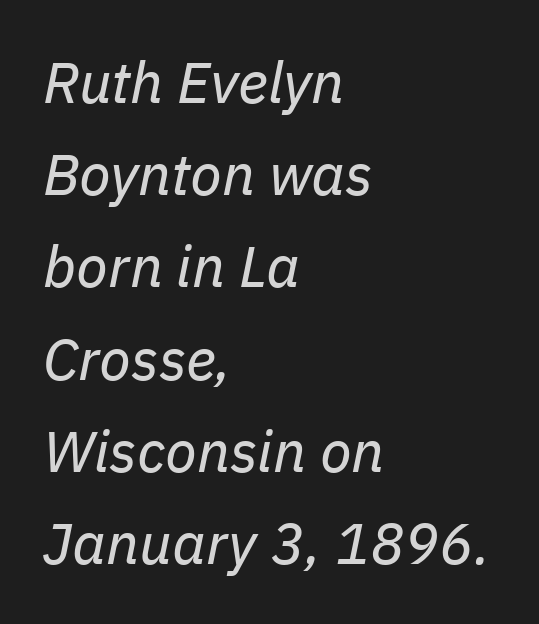
The image shows 58 px regular-weight type, italic (leaning right); set left-aligned, normal line spacing (1.59x), normal letter spacing, not underlined; low stroke contrast and a medium x-height.
